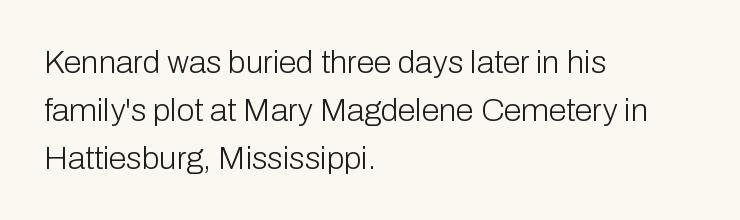
{"serif": "no", "italic": "no", "bold": "no", "weight": "light", "width": "normal", "stroke_contrast": "low", "x_height": "medium", "monospaced": "no", "underline": "no", "align": "left", "line_spacing": "normal", "line_spacing_ratio": 1.5, "letter_spacing": "normal", "letter_spacing_em": 0.0, "glyph_px": 32}
